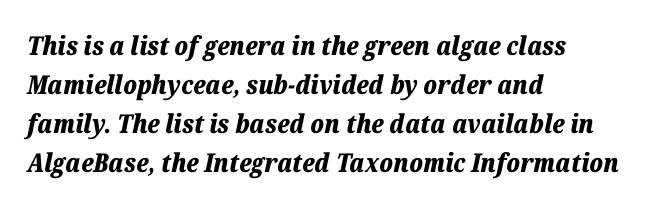
A typesetter would call this zero additional tracking. Heavy-handed strokes throughout: this text is bold. If you measured baseline to baseline, you'd find a middling distance. The lettering tilts uniformly, giving the passage an italic look. The space directly below the letters is spotless.
